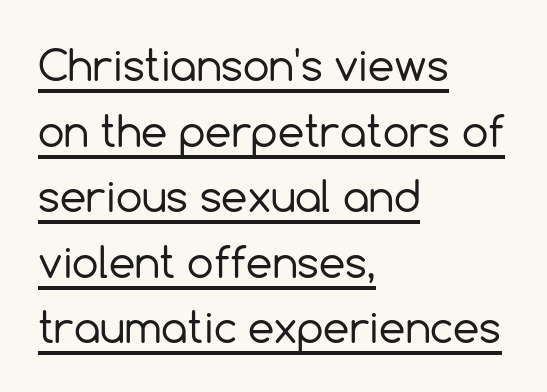
Q: Is the text bold? A: No.
Q: Is the text italic (slanted)? A: No, it is upright.
Q: Is the typeface a serif or a sans-serif typeface? A: Sans-serif.
Q: Is the text underlined? A: Yes.
Q: How is the paragraph aligned? A: Left-aligned.
Q: Is the spacing between letters normal or unusually wide? A: Normal.
Q: Is the spacing between lines tight, normal or loose? A: Normal.
Q: Width (condensed, normal, or wide)? A: Normal.
Q: x-height? A: Medium.
Q: Monospaced? A: No.
